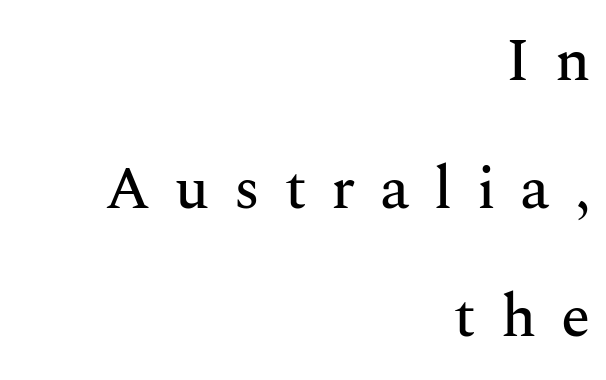
The font's upright variant was chosen for this text. Here the designer chose a conventional face with non-uniform glyph widths. A great deal of white space separates one row of letters from the next. Short note: letters widely spaced. I'd call this a serif setting — the letters wear small feet. Anything drawn beneath the words? Only blank space.
